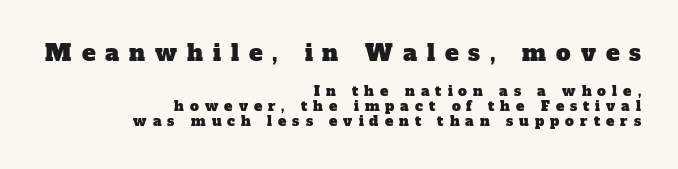
The image shows 23 px text type; set right-aligned, tight line spacing (1.1x), unusually wide letter spacing (+0.43 em), not underlined; the first (top) block is 1.64x larger.
